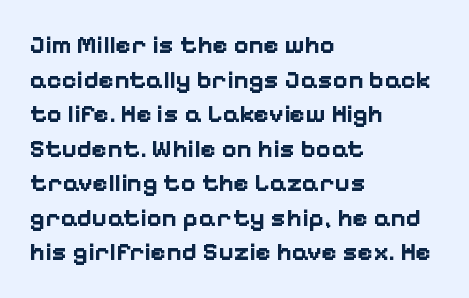
Q: Is the text bold? A: Yes.
Q: Is the text italic (slanted)? A: No, it is upright.
Q: Is the text underlined? A: No.
Q: How is the paragraph aligned? A: Left-aligned.
Q: Is the spacing between letters normal or unusually wide? A: Normal.
Q: Is the spacing between lines tight, normal or loose? A: Normal.
